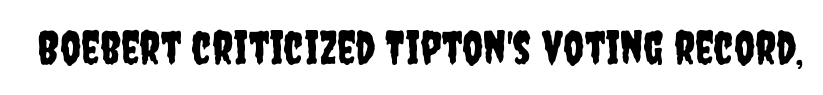
The image shows 46 px condensed sans-serif type, upright; set normal letter spacing, not underlined; low stroke contrast and a large x-height.
